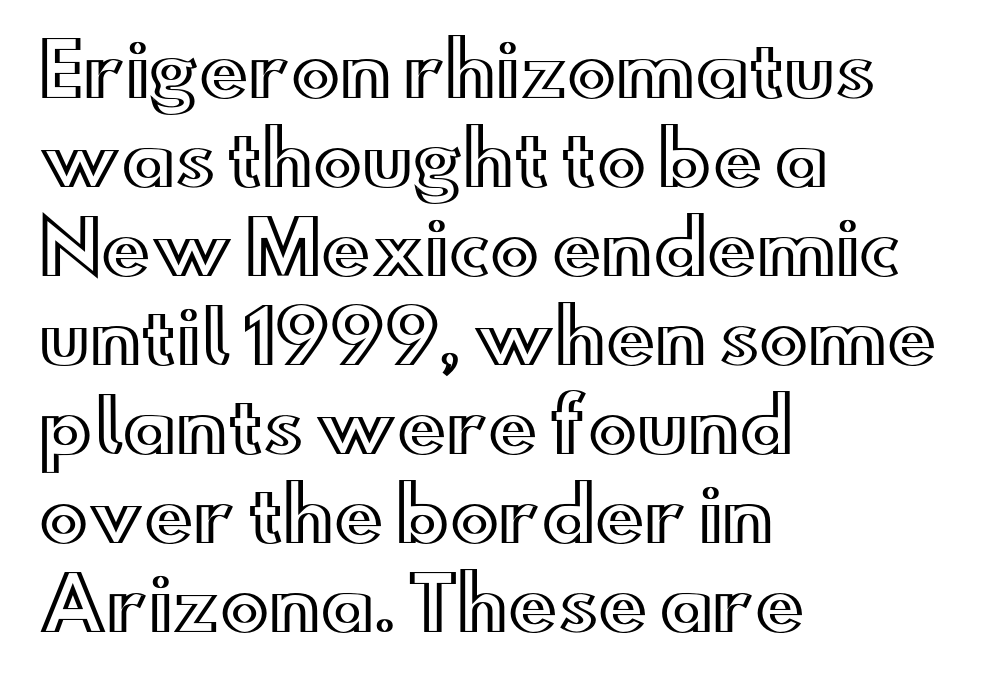
Anything drawn beneath the words? Only blank space. The letterforms sit shoulder to shoulder at normal distance. The rendering uses natural spacing where letterforms have individual widths. The letters stand upright; this is a roman face. A student would call this left alignment; a typographer would say flush left, rag right.
